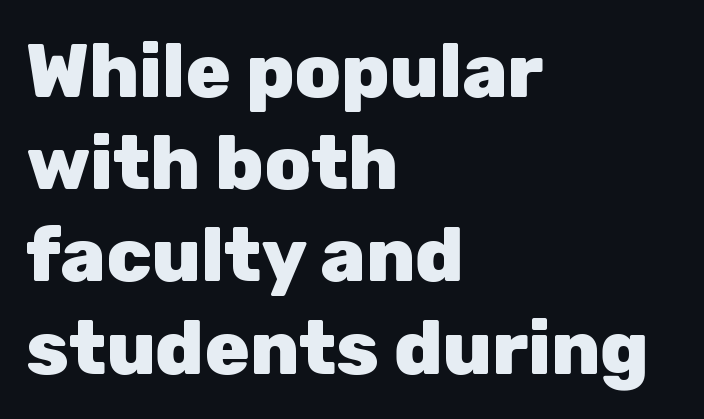
The image shows 75 px heavy sans-serif type, upright; set left-aligned, line spacing 1.23x, normal letter spacing, not underlined; low stroke contrast and a medium x-height.
